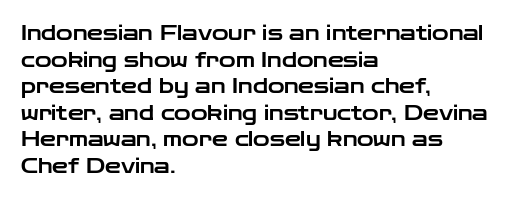
The image shows 20 px text type, upright; set left-aligned, normal line spacing (1.33x), normal letter spacing, not underlined.
